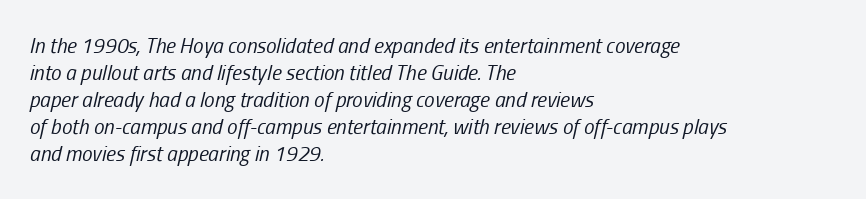
{"italic": "yes", "lean": "right", "slant_degrees": 13, "bold": "no", "underline": "no", "align": "left", "line_spacing": "normal", "line_spacing_ratio": 1.28, "letter_spacing": "normal", "letter_spacing_em": 0.0, "glyph_px": 21}
